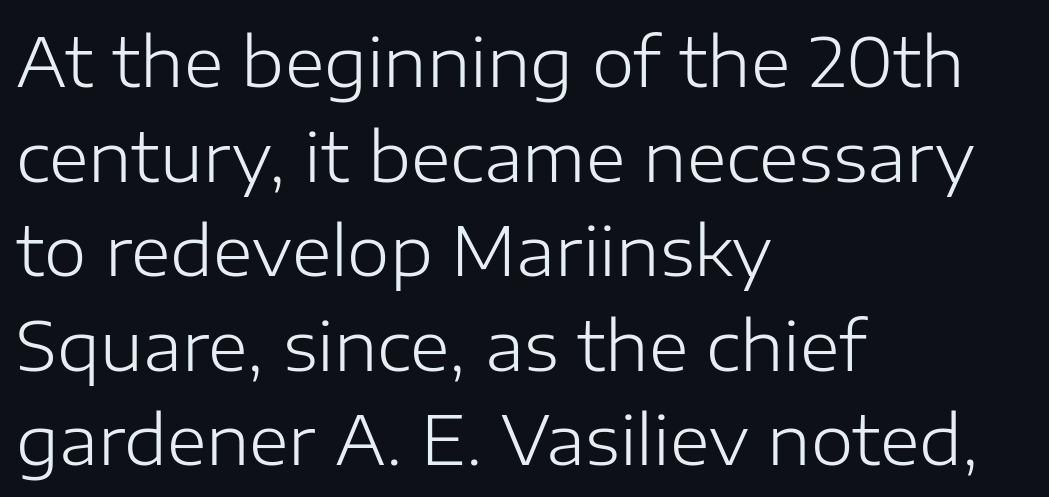
The text block is weighted toward the left margin, trailing off unevenly rightward. You could call the tracking neutral — neither tight nor loose. Characters remain perfectly vertical along every line. Evenly set lines give the paragraph a standard silhouette. This sample uses a sans-serif face. Type without underlining.
